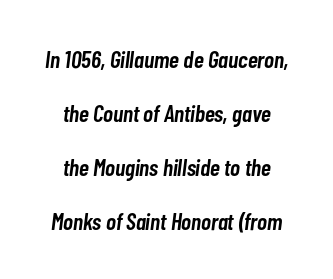
The image shows 24 px text type, italic (leaning right); set centered, loose line spacing (2.25x), normal letter spacing, not underlined.
